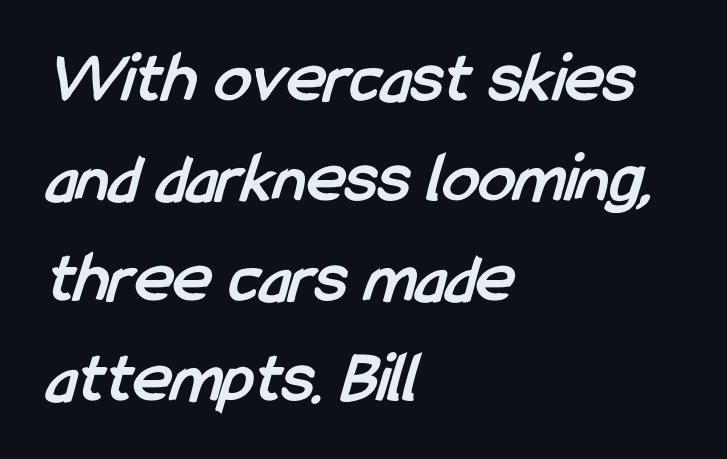
{"serif": "no", "bold": "yes", "weight": "semibold", "width": "condensed", "stroke_contrast": "low", "x_height": "medium", "monospaced": "no", "underline": "no", "align": "left", "line_spacing": "normal", "line_spacing_ratio": 1.37, "letter_spacing": "normal", "letter_spacing_em": 0.0, "glyph_px": 73}
